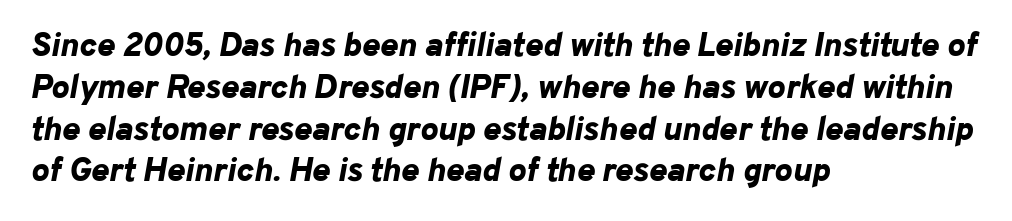
The image shows 34 px bold type, italic (leaning right); set left-aligned, line spacing 1.23x, normal letter spacing, not underlined; low stroke contrast and a medium x-height.
